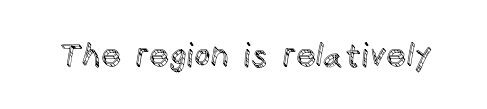
{"width": "normal", "x_height": "large", "monospaced": "no", "underline": "no", "letter_spacing": "normal", "letter_spacing_em": 0.0, "glyph_px": 32}
